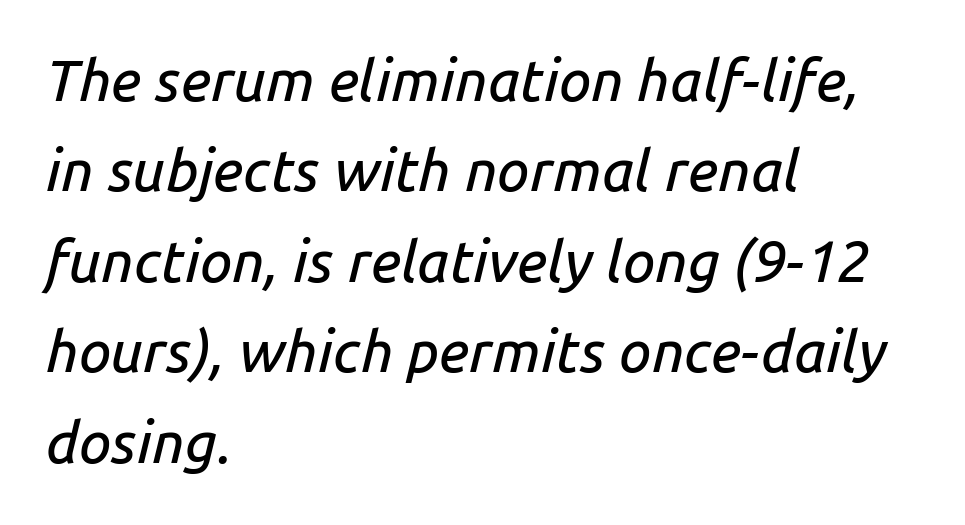
{"italic": "yes", "lean": "right", "slant_degrees": 14, "width": "normal", "stroke_contrast": "low", "x_height": "medium", "monospaced": "no", "underline": "no", "align": "left", "line_spacing": "normal", "line_spacing_ratio": 1.56, "letter_spacing": "normal", "letter_spacing_em": 0.0, "glyph_px": 58}
